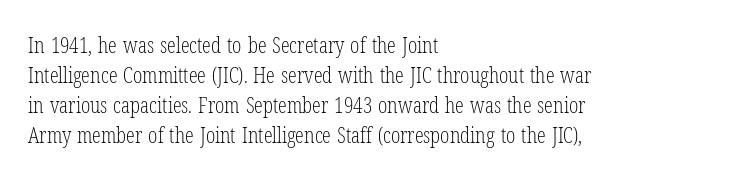
{"italic": "no", "bold": "no", "underline": "no", "align": "left", "line_spacing": "normal", "line_spacing_ratio": 1.37, "letter_spacing": "normal", "letter_spacing_em": 0.0, "glyph_px": 22}
